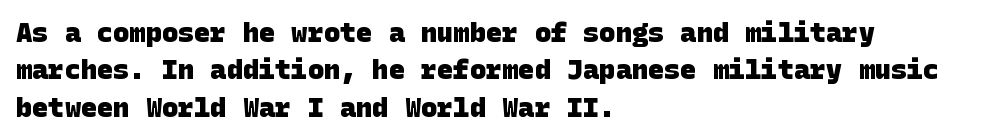
{"bold": "yes", "underline": "no", "align": "left", "line_spacing": "normal", "line_spacing_ratio": 1.38, "letter_spacing": "normal", "letter_spacing_em": 0.0, "glyph_px": 27}
